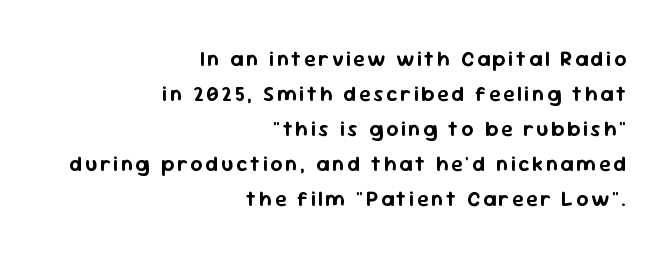
{"italic": "no", "underline": "no", "align": "right", "line_spacing": "normal", "line_spacing_ratio": 1.67, "glyph_px": 21}
